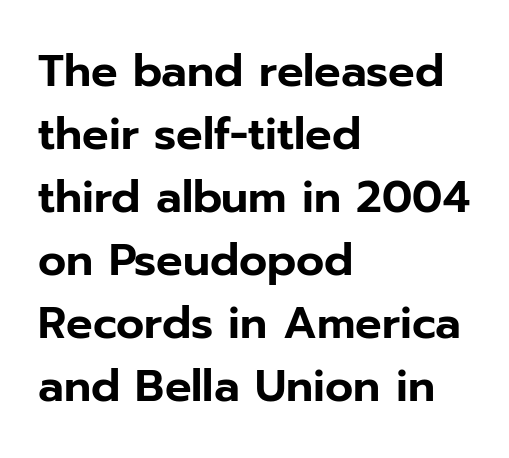
The image shows 44 px sans-serif type, upright; set left-aligned, normal line spacing (1.43x), normal letter spacing, not underlined; low stroke contrast and a medium x-height.
